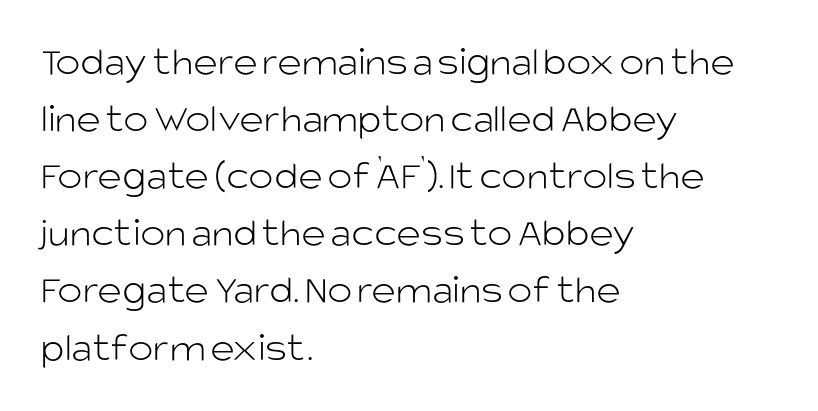
The image shows 42 px light sans-serif type, upright; set left-aligned, normal line spacing (1.36x), normal letter spacing, not underlined; low stroke contrast and a large x-height.
